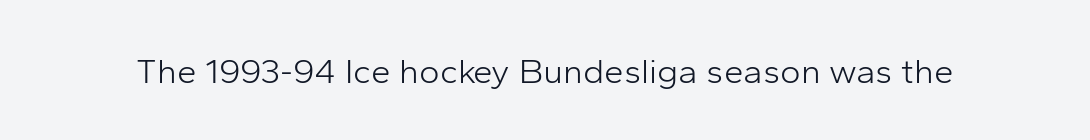
{"serif": "no", "italic": "no", "bold": "no", "weight": "light", "width": "normal", "stroke_contrast": "low", "x_height": "medium", "monospaced": "no", "underline": "no", "letter_spacing": "normal", "letter_spacing_em": 0.0, "glyph_px": 35}
